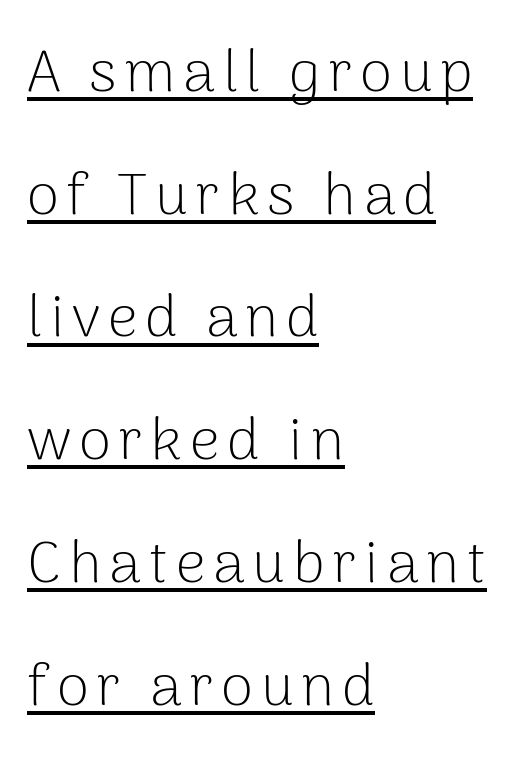
Is this a fixed-width face? No — the glyphs have proportional, varying widths. These lines were composed using upright roman letters. Layout note: lines flush left. Serif or sans? Sans — the stroke terminals are bare.
